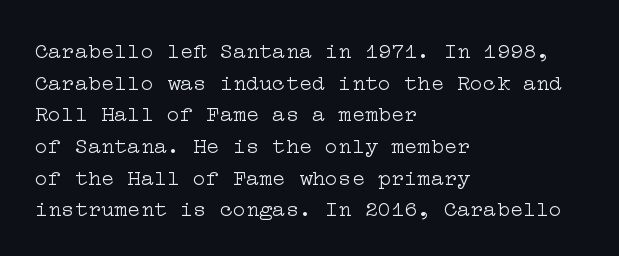
Q: Is the text bold? A: No.
Q: Is the text italic (slanted)? A: No, it is upright.
Q: Is the text underlined? A: No.
Q: How is the paragraph aligned? A: Left-aligned.
Q: Is the spacing between letters normal or unusually wide? A: Normal.
Q: Is the spacing between lines tight, normal or loose? A: Normal.
